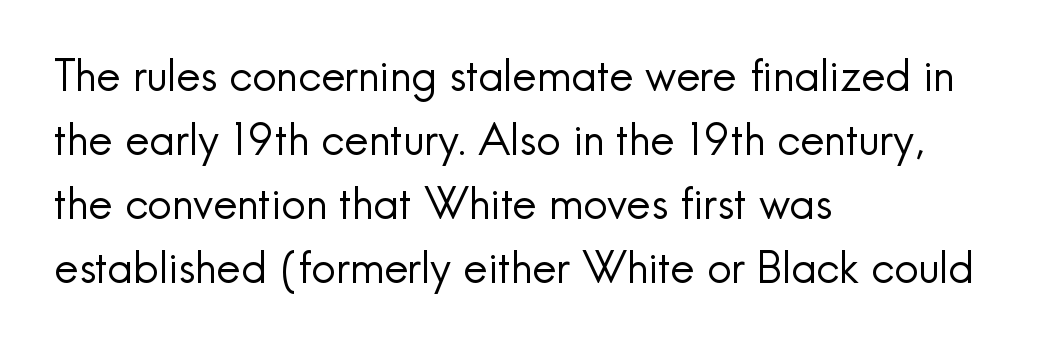
{"serif": "no", "italic": "no", "bold": "no", "weight": "regular", "width": "normal", "x_height": "small", "monospaced": "no", "underline": "no", "align": "left", "line_spacing": "normal", "line_spacing_ratio": 1.49, "letter_spacing": "normal", "letter_spacing_em": 0.0, "glyph_px": 43}
